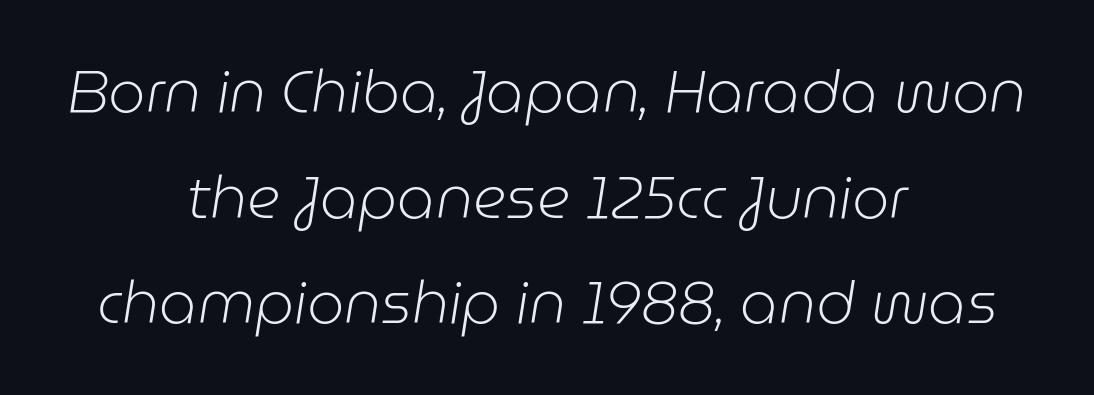
Quick note: italic. The weight tops out at a normal text grade. Observe the ordinary spacing: letters are neighbours, not strangers. Decoration check: the copy has no underline. The passage shown is typed in a proportional face where columns would drift.
